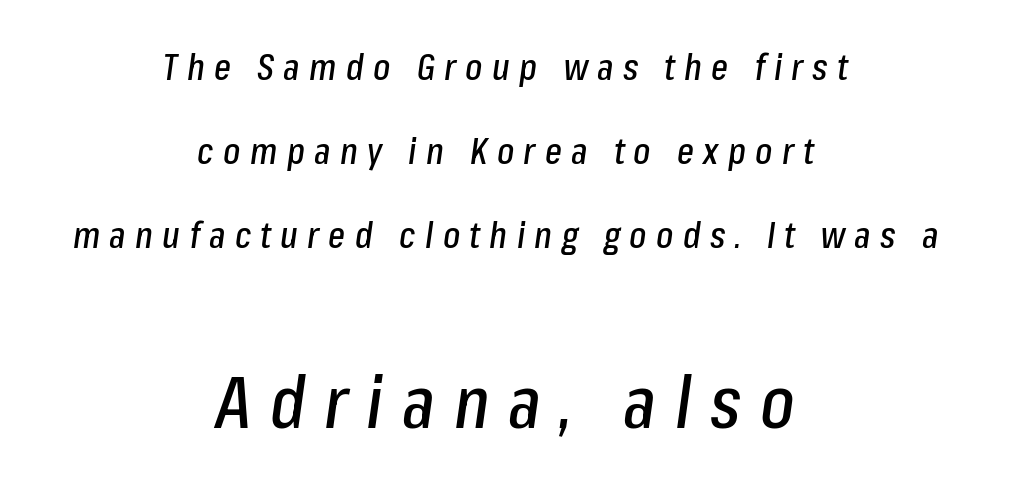
{"italic": "yes", "lean": "right", "slant_degrees": 8, "width": "condensed", "stroke_contrast": "low", "x_height": "medium", "monospaced": "no", "underline": "no", "align": "center", "line_spacing": "loose", "line_spacing_ratio": 2.33, "letter_spacing": "wide", "letter_spacing_em": 0.26, "larger_block": "second", "size_ratio": 2.0, "glyph_px": 72}
